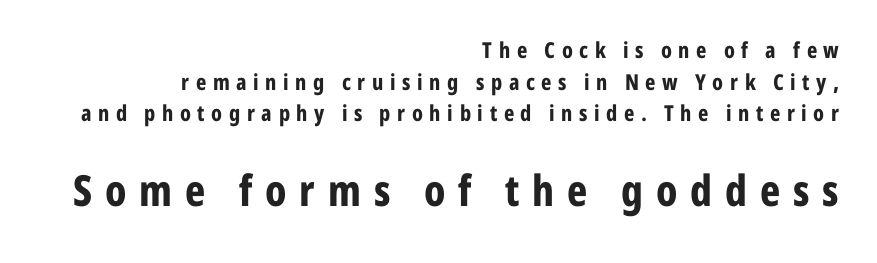
Q: Is the text bold? A: Yes.
Q: Is the text italic (slanted)? A: No, it is upright.
Q: Is the typeface a serif or a sans-serif typeface? A: Sans-serif.
Q: Is the text underlined? A: No.
Q: How is the paragraph aligned? A: Right-aligned.
Q: Is the spacing between letters normal or unusually wide? A: Unusually wide.
Q: Is the spacing between lines tight, normal or loose? A: Normal.
Q: Which block of text is set in a larger size, the first (top) or the second (bottom)? A: The second (bottom) one.
Q: Width (condensed, normal, or wide)? A: Condensed.
Q: Stroke contrast? A: Low.
Q: x-height? A: Medium.
Q: Monospaced? A: No.
